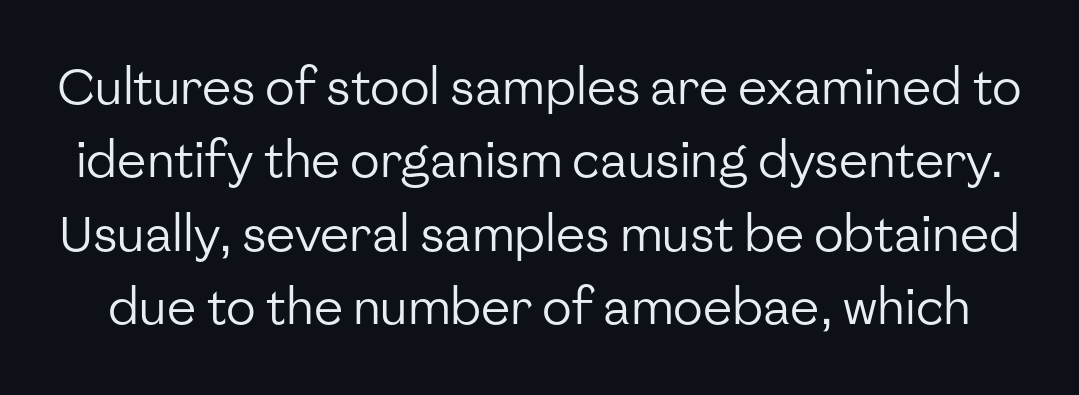
Q: Is the text bold? A: No.
Q: Is the text italic (slanted)? A: No, it is upright.
Q: Is the typeface a serif or a sans-serif typeface? A: Sans-serif.
Q: Is the text underlined? A: No.
Q: Is the spacing between letters normal or unusually wide? A: Normal.
Q: Is the spacing between lines tight, normal or loose? A: Normal.
Q: Width (condensed, normal, or wide)? A: Normal.
Q: Stroke contrast? A: Low.
Q: x-height? A: Medium.
Q: Monospaced? A: No.
